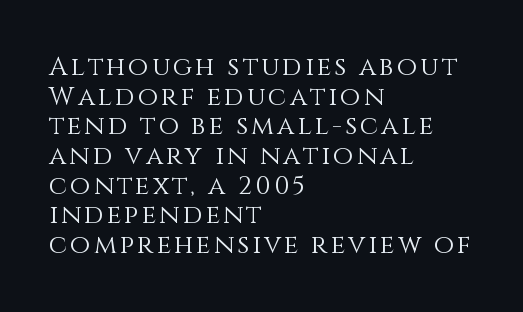
Q: Is the text bold? A: No.
Q: Is the text italic (slanted)? A: No, it is upright.
Q: Is the text underlined? A: No.
Q: How is the paragraph aligned? A: Left-aligned.
Q: Is the spacing between lines tight, normal or loose? A: Tight.
